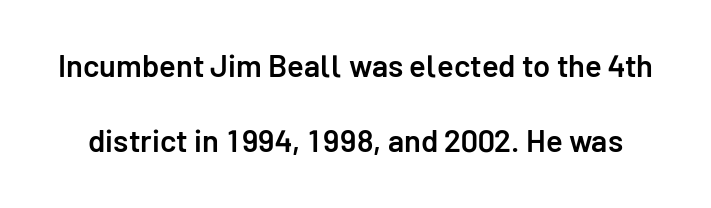
Q: Is the text bold? A: Semi-bold.
Q: Is the text italic (slanted)? A: No, it is upright.
Q: Is the typeface a serif or a sans-serif typeface? A: Sans-serif.
Q: Is the text underlined? A: No.
Q: Is the spacing between letters normal or unusually wide? A: Normal.
Q: Is the spacing between lines tight, normal or loose? A: Loose.
Q: Width (condensed, normal, or wide)? A: Normal.
Q: Stroke contrast? A: Low.
Q: x-height? A: Medium.
Q: Monospaced? A: No.
